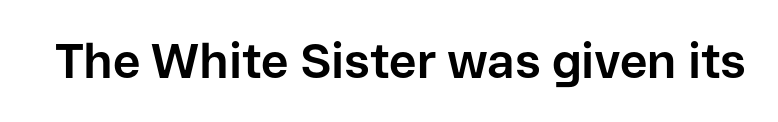
Letterform terminals end flat and unadorned throughout the passage. The gaps between neighbouring characters are ordinary and unremarkable. Each letter keeps its own natural width here, so spacing adapts to shape. Quick note: underline off. Heavy-handed strokes throughout: this text is bold. Posture: straight, roman, zero tilt.
